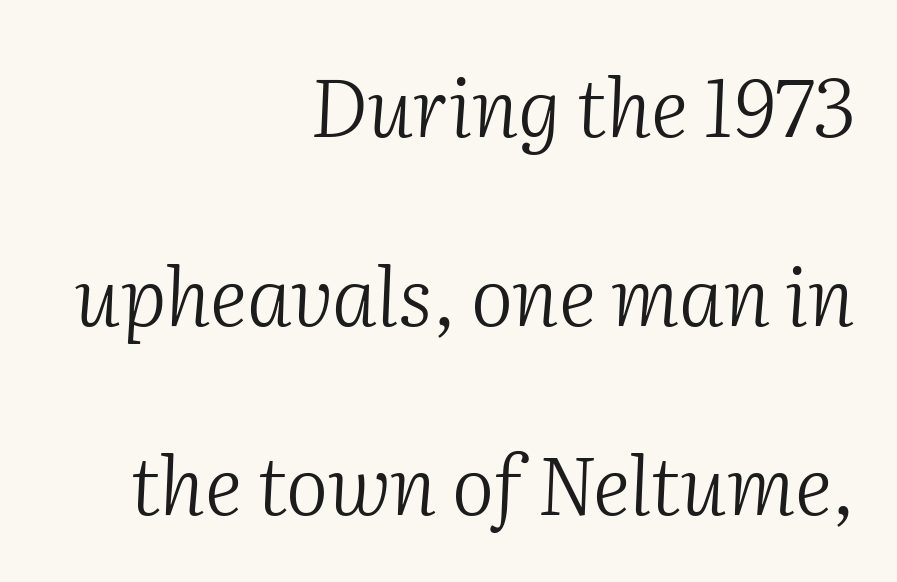
Right-aligned paragraph, ragged on the left. Counters stay open thanks to moderate or lighter strokes. Looking at the ascenders, they clearly lean. The string is rendered with underlining switched off. The vertical gap from one line to the next is large. Look at the tracking — it's just the regular setting, nothing added.
